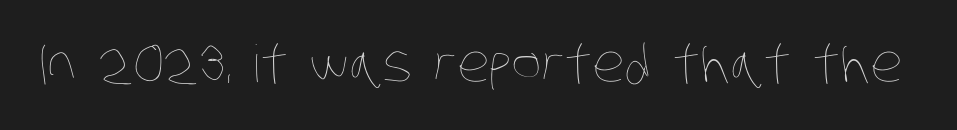
No letter is thick-stroked: the sample isn't bold. This sample has the flowing, uneven cadence of proportional lettering. The gap between lines stays unmarked. Spacing between characters is what you'd get straight out of the box.
